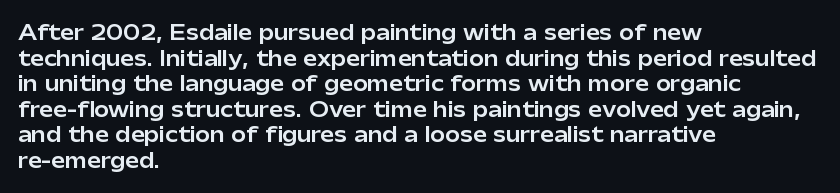
{"italic": "no", "underline": "no", "align": "left", "line_spacing": "normal", "line_spacing_ratio": 1.28, "letter_spacing": "normal", "letter_spacing_em": 0.0, "glyph_px": 20}
